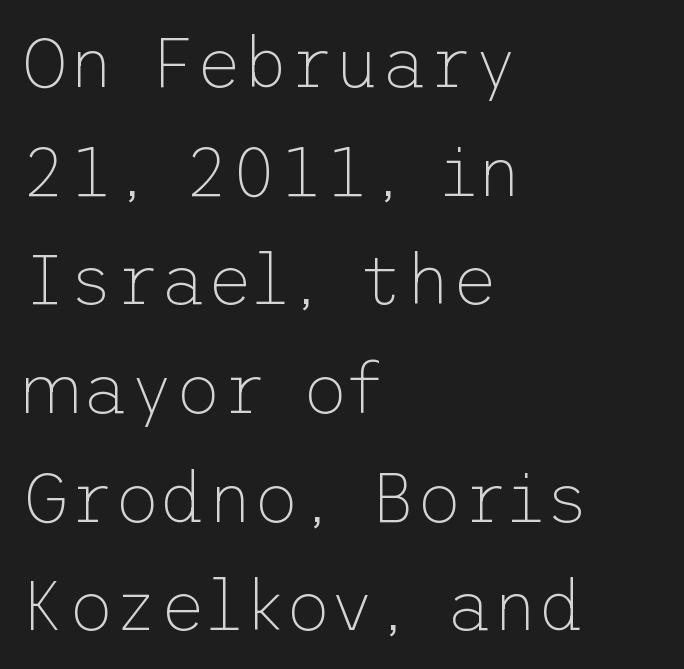
A typesetter would label this face a sans. In terms of letterspacing, this is plain default setting. Every row of glyphs begins at an identical x-position on the left. Descender tails drop into unmarked territory. Line spacing here is normal. A light-to-regular cut is what we see here.
